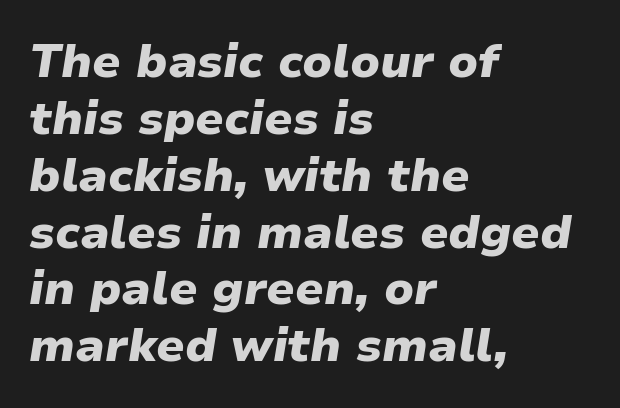
These lines are rendered in a variable-pitch font. Observe the ordinary spacing: letters are neighbours, not strangers. The text block is weighted toward the left margin, trailing off unevenly rightward. The specimen omits any rule beneath the text block's lines. Slant detected: the letters are inclined. Weight: bold.
